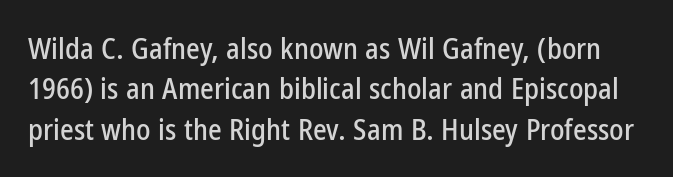
{"serif": "no", "italic": "no", "width": "condensed", "stroke_contrast": "low", "x_height": "medium", "monospaced": "no", "underline": "no", "line_spacing": "normal", "line_spacing_ratio": 1.39, "letter_spacing": "normal", "letter_spacing_em": 0.0, "glyph_px": 29}
